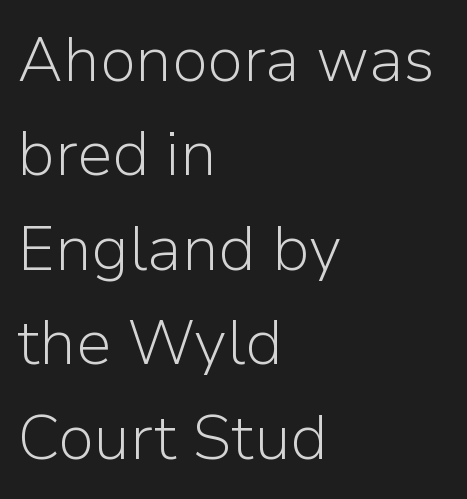
{"serif": "no", "italic": "no", "bold": "no", "weight": "light", "width": "normal", "stroke_contrast": "low", "x_height": "medium", "monospaced": "no", "underline": "no", "align": "left", "line_spacing": "normal", "line_spacing_ratio": 1.5, "letter_spacing": "normal", "letter_spacing_em": 0.0, "glyph_px": 63}
